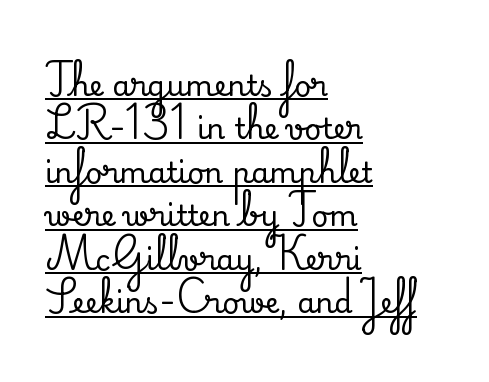
Vertical spacing — default. The typesetter has applied underlining to the passage shown. Does the type have serifs? Yes, each stem ends in a small foot. The specimen reads as upright at a glance. Is the block centered? No — it sits flush against the left margin. Spacing verdict: proportional, widths tailored to each character.
